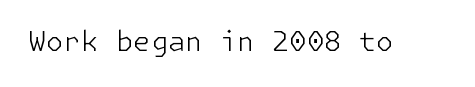
{"serif": "no", "italic": "no", "bold": "no", "weight": "light", "width": "normal", "stroke_contrast": "low", "x_height": "medium", "underline": "no", "letter_spacing": "normal", "letter_spacing_em": 0.0, "glyph_px": 28}
